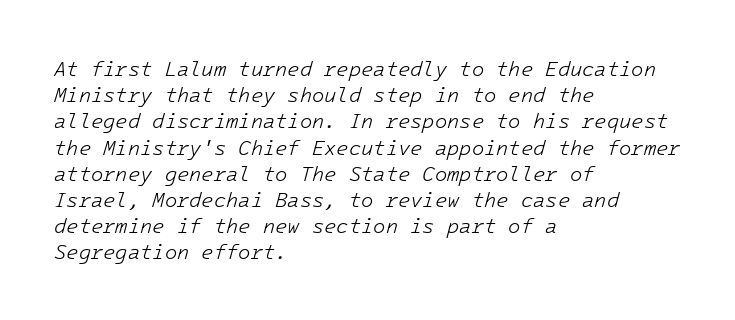
The image shows 20 px text type, italic (leaning right); set left-aligned, normal line spacing (1.31x), normal letter spacing, not underlined.
